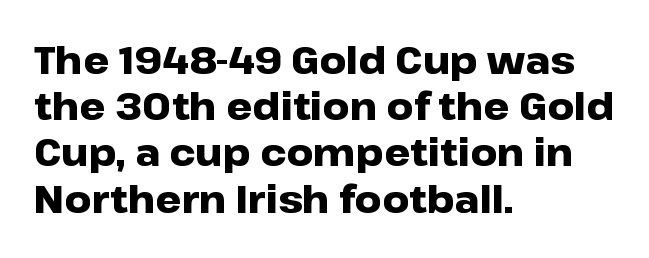
The image shows 37 px heavy, wide sans-serif type, upright; set left-aligned, normal line spacing (1.25x), normal letter spacing, not underlined; low stroke contrast and a medium x-height.
